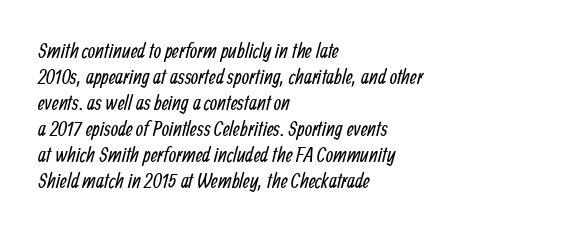
One-word summary of the alignment: left. Spacing between characters is what you'd get straight out of the box. A bare baseline throughout the passage. The weight would be labelled regular, book, light, or lighter still.
